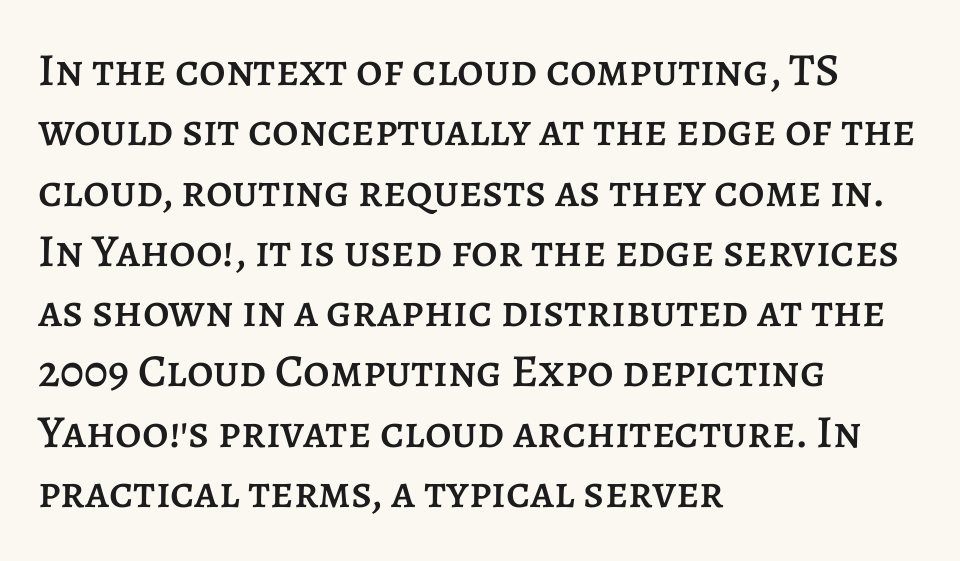
The leading is moderate, giving the passage an even texture. Rendered with straight, roman letterforms. Honestly, there is no underline to notice here at all. Character widths vary here, with narrow letters taking less room than wide ones. This rendering uses left alignment, leaving the right contour irregular.
